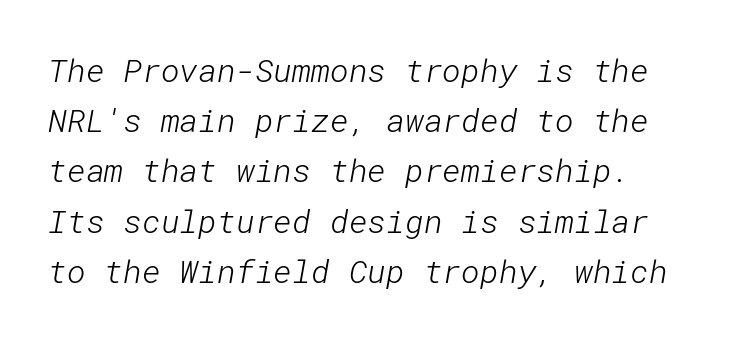
The letterforms sit shoulder to shoulder at normal distance. Vertical stems look standard width or narrower in stroke. In terms of letterform style, serifs are entirely absent. Only glyphs here, with clear space below each row. The designer left line spacing at the default.
